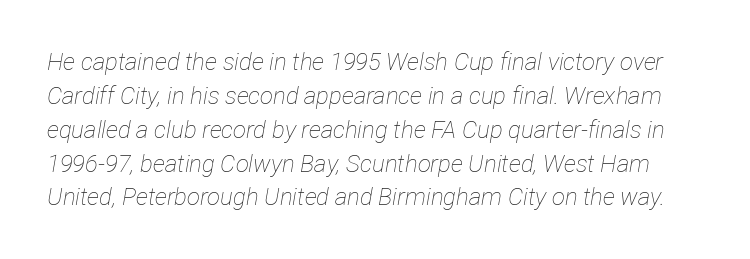
{"italic": "yes", "lean": "right", "slant_degrees": 12, "bold": "no", "underline": "no", "line_spacing": "normal", "line_spacing_ratio": 1.41, "letter_spacing": "normal", "letter_spacing_em": 0.0, "glyph_px": 24}
